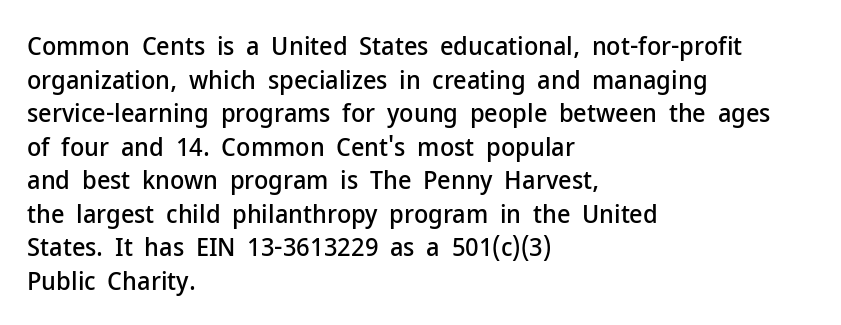
The zone under the glyphs is completely vacant. Line starts are locked; line ends wander. Look at the tracking — it's just the regular setting, nothing added. Horizontal bands of white between lines are of average thickness.
